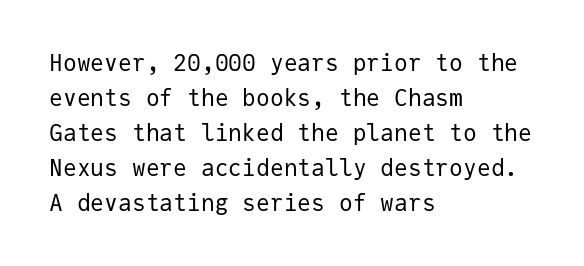
{"italic": "no", "bold": "no", "underline": "no", "align": "left", "line_spacing": "normal", "line_spacing_ratio": 1.52, "letter_spacing": "normal", "letter_spacing_em": 0.0, "glyph_px": 23}
